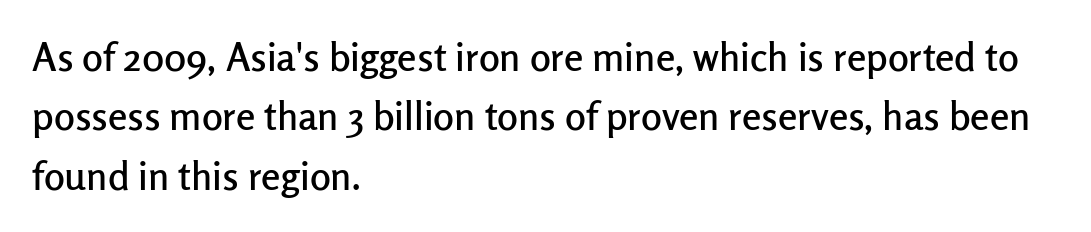
Lines of text with bare space underneath. Leftover space on each line is placed entirely after the last word. Italic? Not at all — the glyphs are vertical. The line-height multiplier appears to be the usual default.
